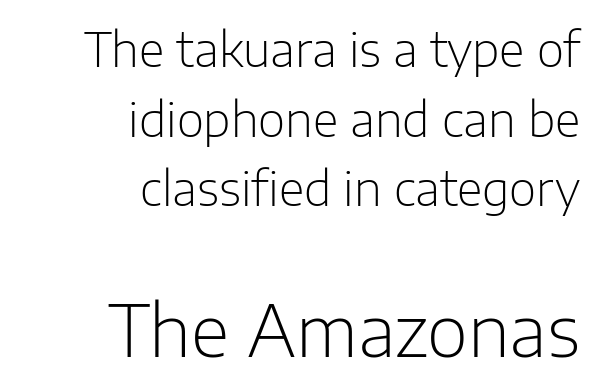
Q: Is the text bold? A: No.
Q: Is the text italic (slanted)? A: No, it is upright.
Q: Is the typeface a serif or a sans-serif typeface? A: Sans-serif.
Q: Is the text underlined? A: No.
Q: How is the paragraph aligned? A: Right-aligned.
Q: Is the spacing between letters normal or unusually wide? A: Normal.
Q: Is the spacing between lines tight, normal or loose? A: Normal.
Q: Which block of text is set in a larger size, the first (top) or the second (bottom)? A: The second (bottom) one.
Q: Width (condensed, normal, or wide)? A: Normal.
Q: Stroke contrast? A: Low.
Q: x-height? A: Medium.
Q: Monospaced? A: No.
